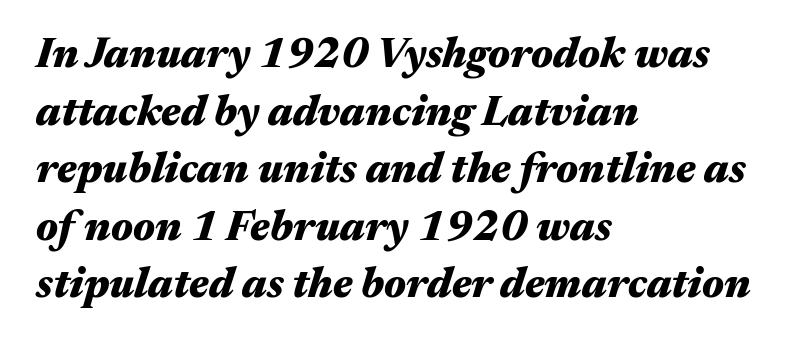
{"italic": "yes", "lean": "right", "slant_degrees": 17, "bold": "yes", "weight": "heavy", "width": "wide", "stroke_contrast": "medium", "x_height": "medium", "monospaced": "no", "underline": "no", "align": "left", "line_spacing": "normal", "line_spacing_ratio": 1.37, "letter_spacing": "normal", "letter_spacing_em": 0.0, "glyph_px": 42}
